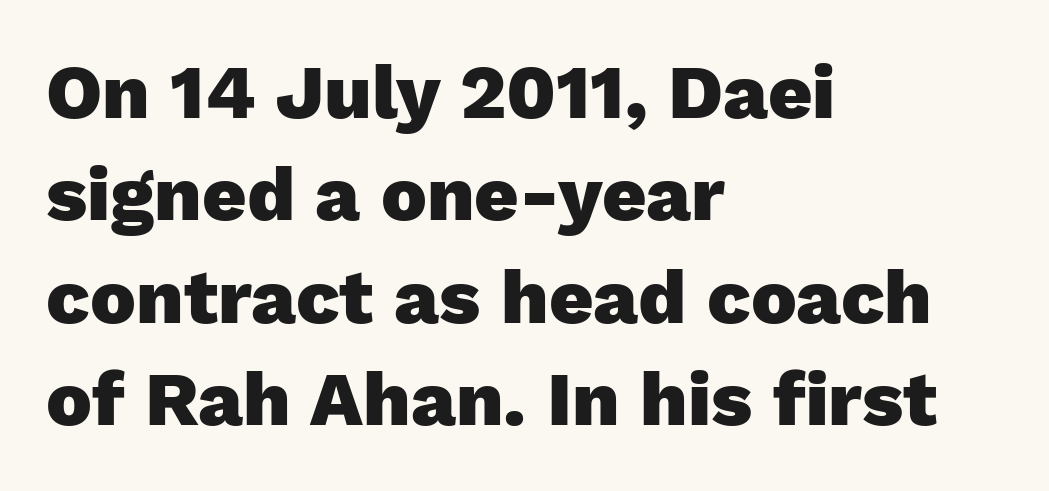
In terms of posture, this sample is upright. Any mark beneath the type? The region is blank. Nobody touched the tracking dial on this one. The strokes are fattened all the way to bold. A classic flush-left, rag-right setting is used for this passage.
